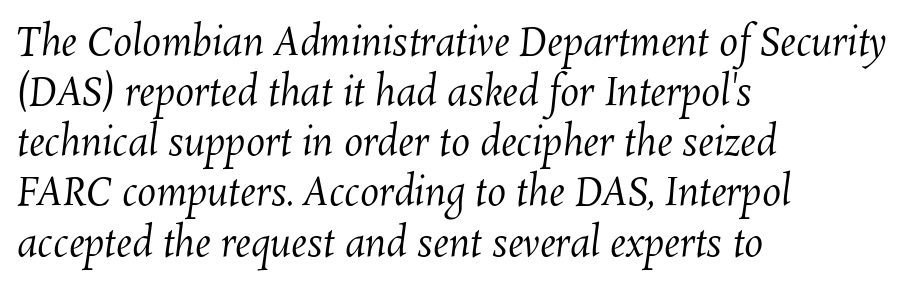
The image shows 38 px regular-weight type; set left-aligned, normal line spacing (1.32x), normal letter spacing, not underlined; medium stroke contrast and a medium x-height.
